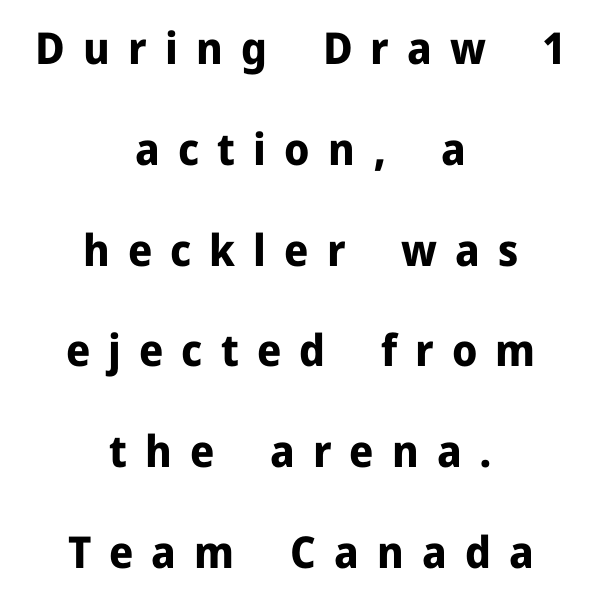
Horizontal bands of white between lines are thick stripes. In terms of letterspacing, this is a distinctly airy, spread setting. The foot of each line stays bare and open. Each letter keeps its own natural width here, so spacing adapts to shape.
